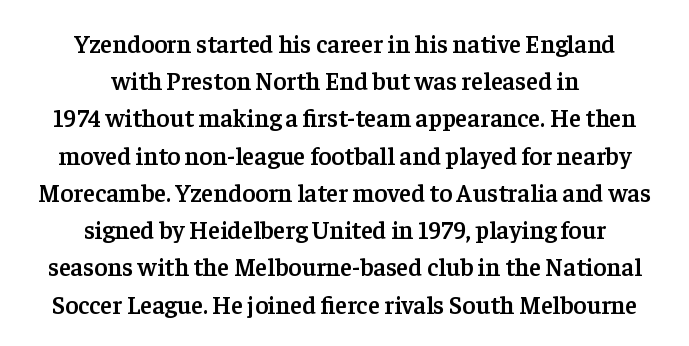
{"italic": "no", "bold": "semi", "underline": "no", "align": "center", "line_spacing": "normal", "line_spacing_ratio": 1.49, "letter_spacing": "normal", "letter_spacing_em": 0.0, "glyph_px": 25}
